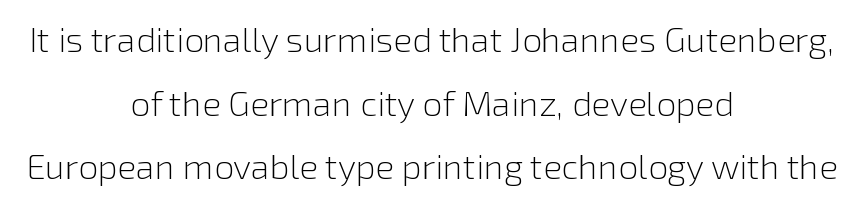
The image shows 35 px light sans-serif type, upright; set centered, line spacing 1.82x, normal letter spacing, not underlined; low stroke contrast and a medium x-height.
